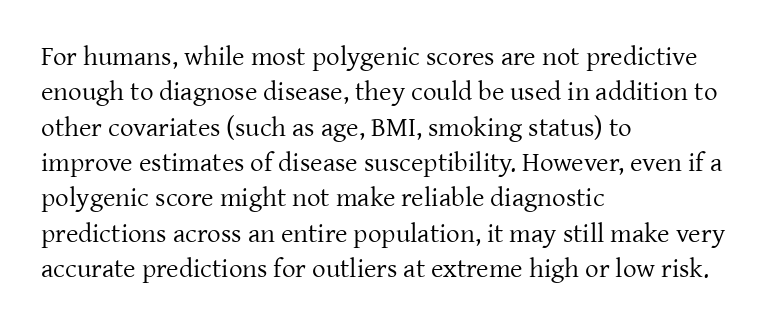
Line beginnings align vertically; line endings do not. The typography opts for an upright posture over an oblique one. Baseline-to-baseline distance is the conventional proportion of letter height. The characters are drawn with everyday or finer stroke widths. Here the glyphs are tracked normally, forming tight word shapes.
